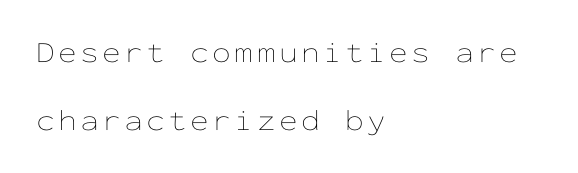
{"italic": "no", "bold": "no", "weight": "thin", "width": "wide", "stroke_contrast": "low", "x_height": "medium", "monospaced": "yes", "underline": "no", "align": "left", "line_spacing": "loose", "line_spacing_ratio": 2.28, "glyph_px": 30}
